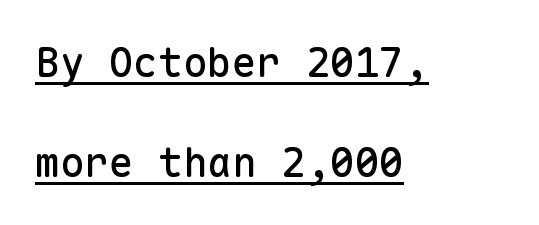
The image shows 41 px sans-serif type, upright, monospaced; set left-aligned, loose line spacing (2.43x), normal letter spacing, underlined; low stroke contrast and a medium x-height.
